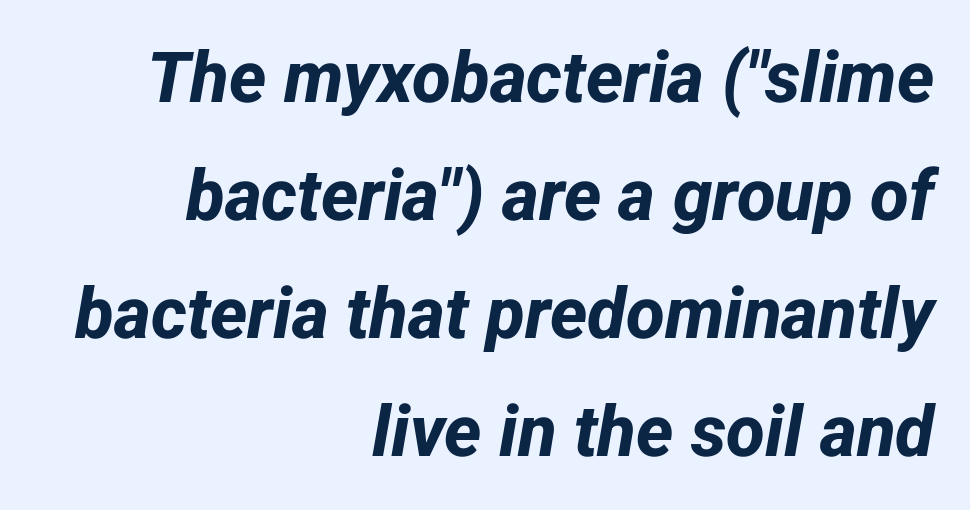
This is sans-serif lettering, the kind often seen on screens and signage. Heavy-handed strokes throughout: this text is bold. Anything drawn beneath the words? Only blank space. In terms of letterspacing, this is plain default setting. Does the copy run flush right? Yes — the right margin is perfectly even. Do the characters align in a grid? No, the font is proportional.
